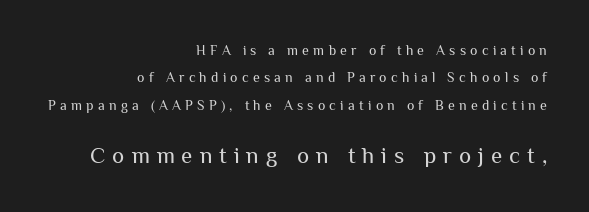
The image shows 23 px text type, upright; set right-aligned, loose line spacing (1.95x), unusually wide letter spacing (+0.3 em), not underlined; the second (bottom) block is 1.64x larger.
